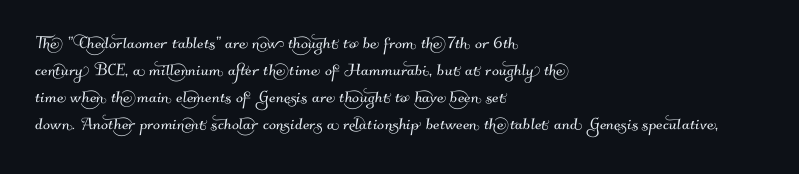
{"underline": "no", "align": "left", "line_spacing": "normal", "line_spacing_ratio": 1.29, "letter_spacing": "normal", "letter_spacing_em": 0.0, "glyph_px": 21}
